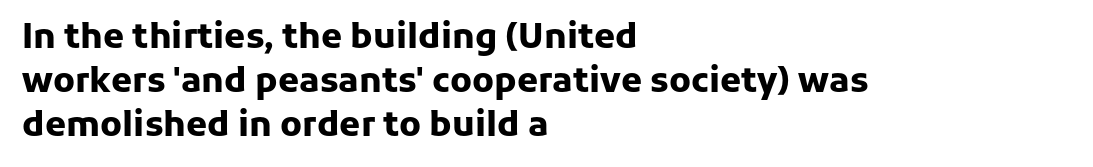
The image shows 34 px heavy sans-serif type, upright; set left-aligned, normal line spacing (1.29x), normal letter spacing, not underlined; low stroke contrast and a medium x-height.
